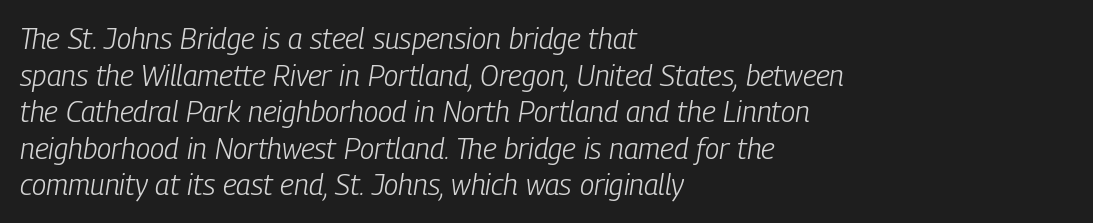
The font's italic variant was chosen for this text. Caption: face not bold, strokes unweighted. No extra tracking has been applied to these lines. Horizontally, the lines are justified to the leading edge only. Evenly set lines give the paragraph a standard silhouette.
